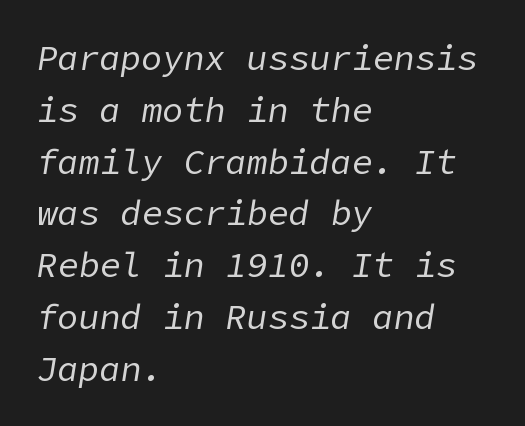
The passage shown is not underscored anywhere. Is the block centered? No — it sits flush against the left margin. Reading down the column, the eye jumps a familiar distance to each next line. Tall strokes in this sample are angled rather than plumb. Between one letter and the next there's only the usual sliver of space.
